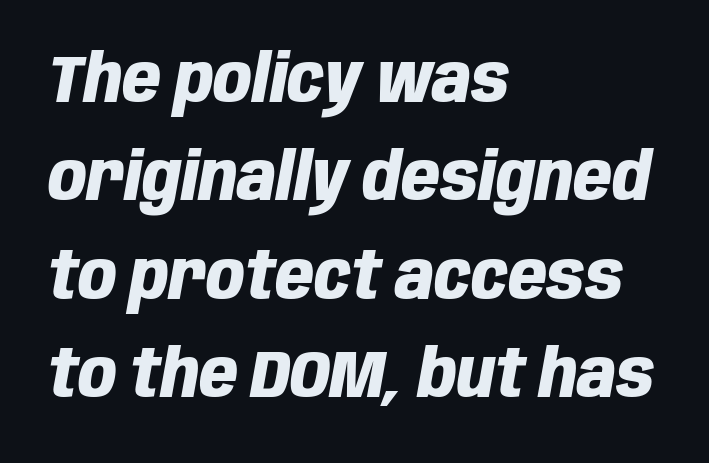
The image shows 67 px heavy, condensed type, italic (leaning right); set left-aligned, normal line spacing (1.47x), normal letter spacing, not underlined; low stroke contrast and a large x-height.
